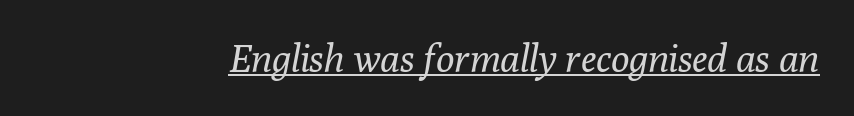
The image shows 38 px regular-weight serif type, italic (leaning right); set normal letter spacing, underlined; low stroke contrast and a medium x-height.
